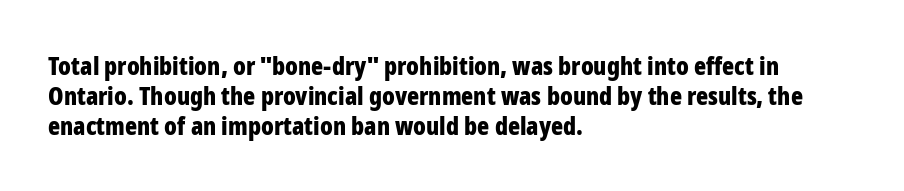
Default kerning and tracking; the words read as compact shapes. The letters stand upright; this is a roman face. Pretty heavy lettering here — definitely bold. The words here are not underlined.
